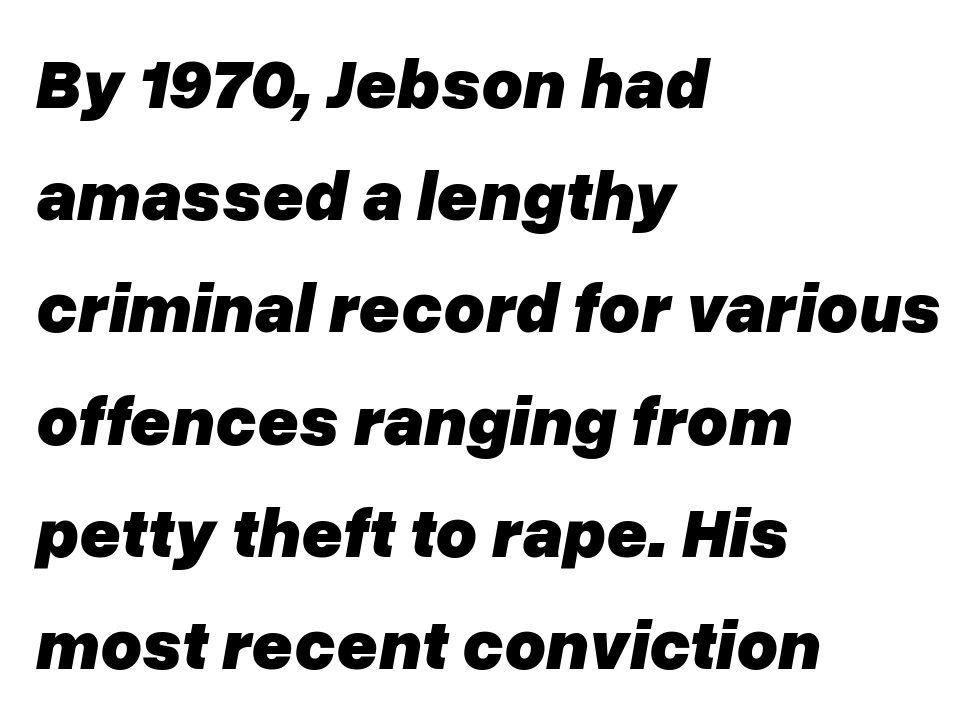
The image shows 71 px heavy type, italic (leaning right); set left-aligned, normal line spacing (1.58x), normal letter spacing, not underlined; low stroke contrast and a medium x-height.
